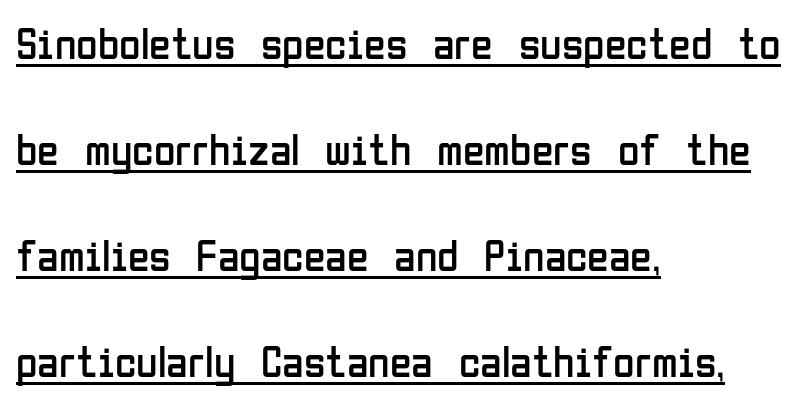
Q: Is the text bold? A: No.
Q: Is the text italic (slanted)? A: No, it is upright.
Q: Is the typeface a serif or a sans-serif typeface? A: Sans-serif.
Q: Is the text underlined? A: Yes.
Q: How is the paragraph aligned? A: Left-aligned.
Q: Is the spacing between letters normal or unusually wide? A: Normal.
Q: Is the spacing between lines tight, normal or loose? A: Loose.
Q: Width (condensed, normal, or wide)? A: Condensed.
Q: Stroke contrast? A: Low.
Q: x-height? A: Medium.
Q: Monospaced? A: No.
